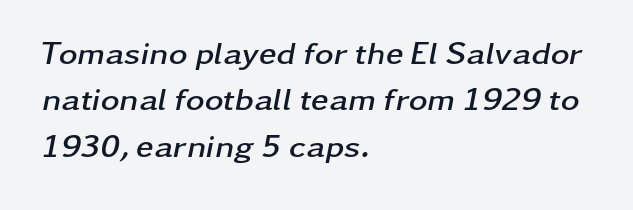
Summary of weight: heavy, a full bold. Varying glyph widths throughout — classic text-font behaviour. Look at the tracking — it's just the regular setting, nothing added. Decoration check: the copy has no underline. The rendering anchors every line to the left-hand side. Characters are canted at an angle relative to the baseline's perpendicular.
